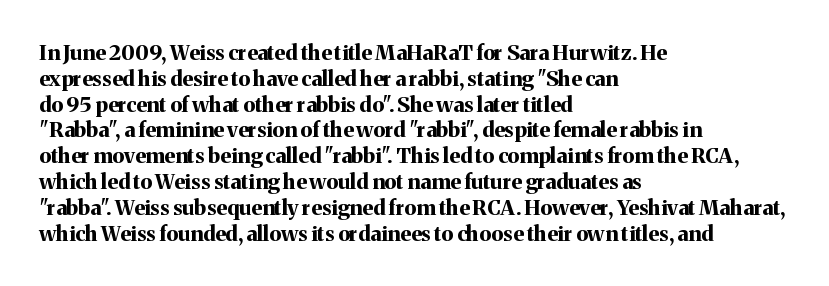
Q: Is the text bold? A: Yes.
Q: Is the text italic (slanted)? A: No, it is upright.
Q: Is the text underlined? A: No.
Q: How is the paragraph aligned? A: Left-aligned.
Q: Is the spacing between letters normal or unusually wide? A: Normal.
